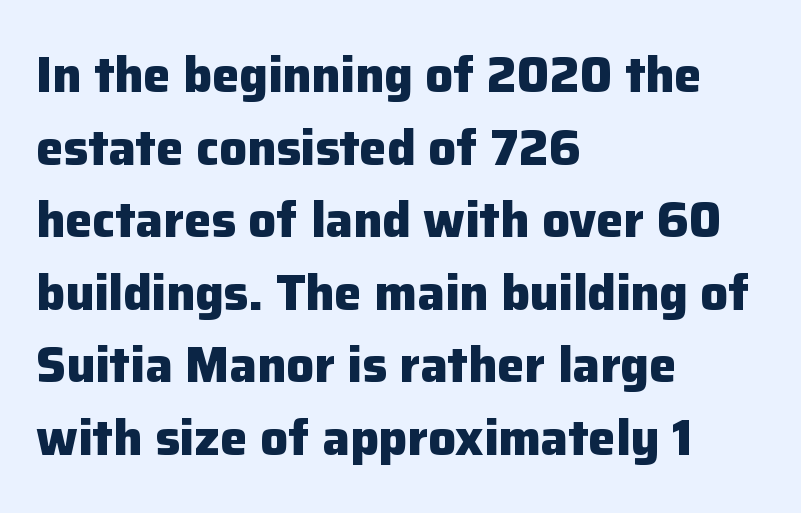
{"serif": "no", "italic": "no", "bold": "yes", "weight": "heavy", "width": "normal", "stroke_contrast": "low", "x_height": "medium", "monospaced": "no", "underline": "no", "align": "left", "line_spacing": "normal", "line_spacing_ratio": 1.48, "letter_spacing": "normal", "letter_spacing_em": 0.0, "glyph_px": 49}
